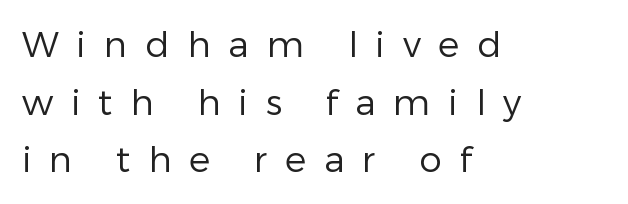
The image shows 36 px regular-weight sans-serif type, upright; set left-aligned, normal line spacing (1.6x), unusually wide letter spacing (+0.49 em), not underlined; low stroke contrast and a medium x-height.
